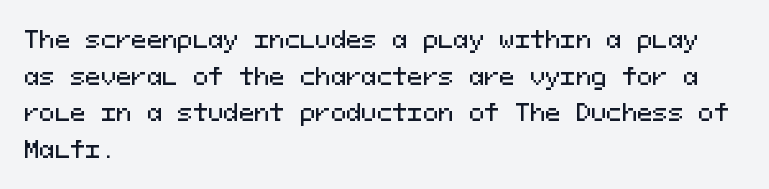
The image shows 23 px text type, upright; set left-aligned, normal line spacing (1.59x), normal letter spacing, not underlined.
